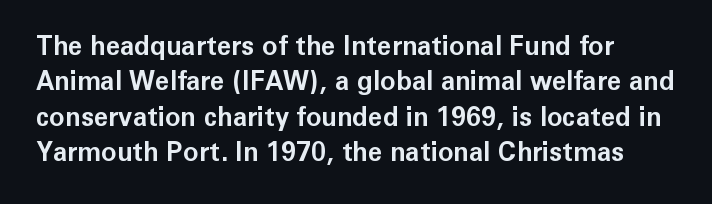
{"italic": "no", "bold": "yes", "underline": "no", "line_spacing": "normal", "line_spacing_ratio": 1.36, "letter_spacing": "normal", "letter_spacing_em": 0.0, "glyph_px": 26}
